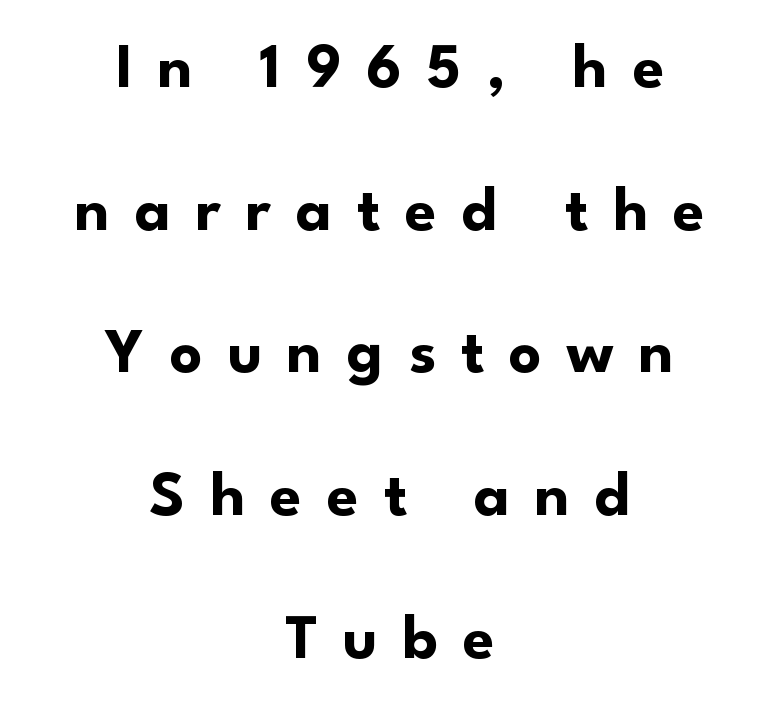
The image shows 64 px bold sans-serif type, upright; set centered, loose line spacing (2.23x), unusually wide letter spacing (+0.39 em), not underlined; low stroke contrast and a small x-height.
